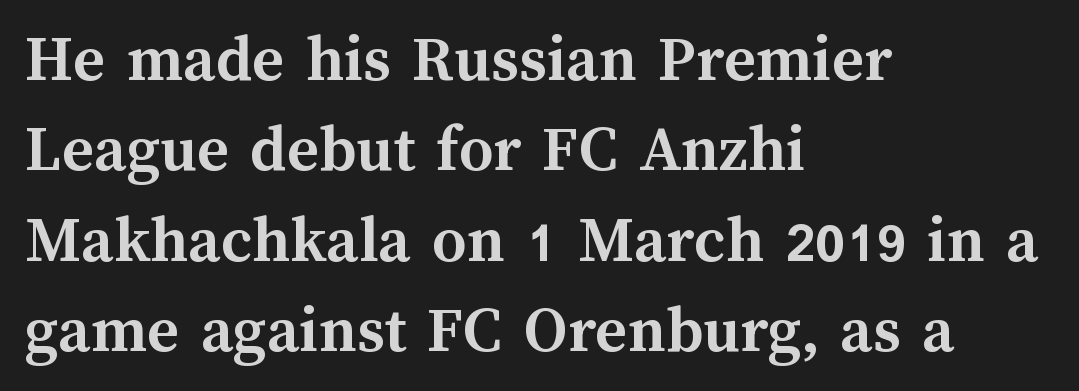
The image shows 68 px semibold type, upright; set left-aligned, normal line spacing (1.33x), normal letter spacing, not underlined; medium stroke contrast and a medium x-height.
